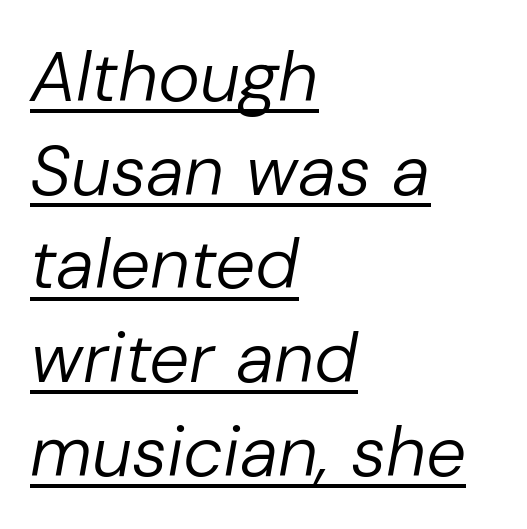
The image shows 71 px regular-weight type, italic (leaning right); set left-aligned, normal line spacing (1.32x), normal letter spacing, underlined; low stroke contrast and a medium x-height.
